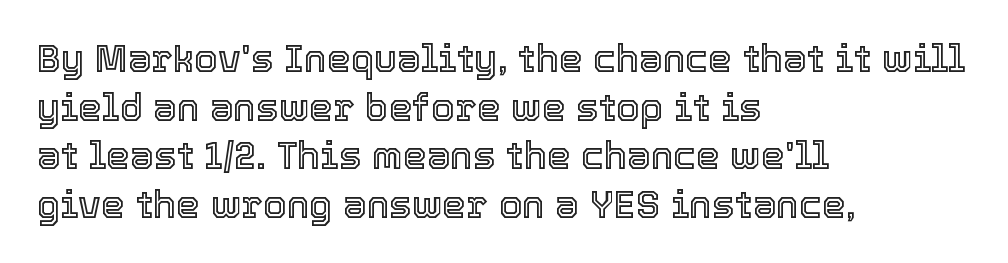
The image shows 38 px text type, upright; set left-aligned, normal line spacing (1.28x), normal letter spacing, not underlined; a medium x-height.
